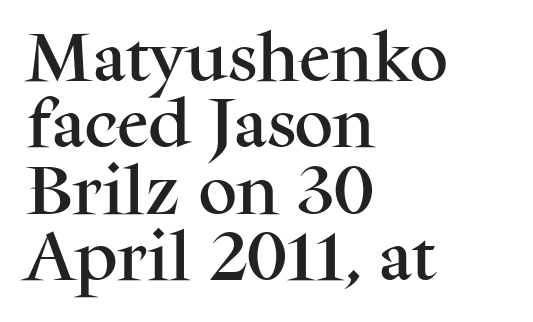
The image shows 54 px serif type, upright; set left-aligned, line spacing 1.23x, normal letter spacing, not underlined; medium stroke contrast and a medium x-height.
